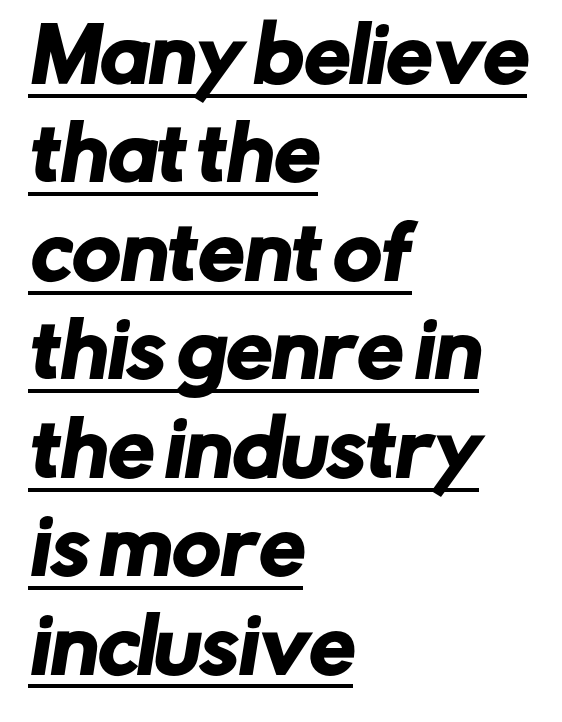
The image shows 74 px sans-serif type; set left-aligned, normal line spacing (1.33x), normal letter spacing, underlined; low stroke contrast and a medium x-height.
